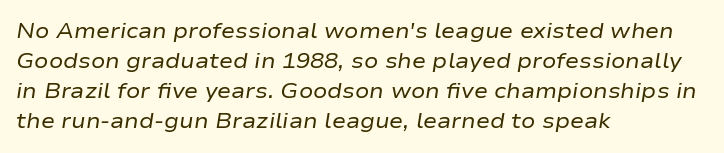
{"italic": "yes", "lean": "right", "slant_degrees": 9, "bold": "no", "underline": "no", "align": "left", "line_spacing": "normal", "line_spacing_ratio": 1.43, "letter_spacing": "normal", "letter_spacing_em": 0.0, "glyph_px": 21}
